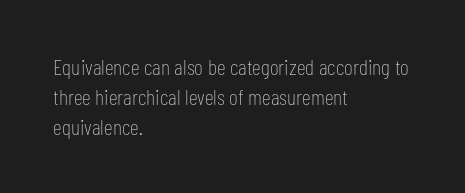
Reading down the column, the eye jumps a familiar distance to each next line. Left-aligned paragraph, ragged on the right. Check under the words: just untouched page. Nope, not italic — everything's standing straight.
